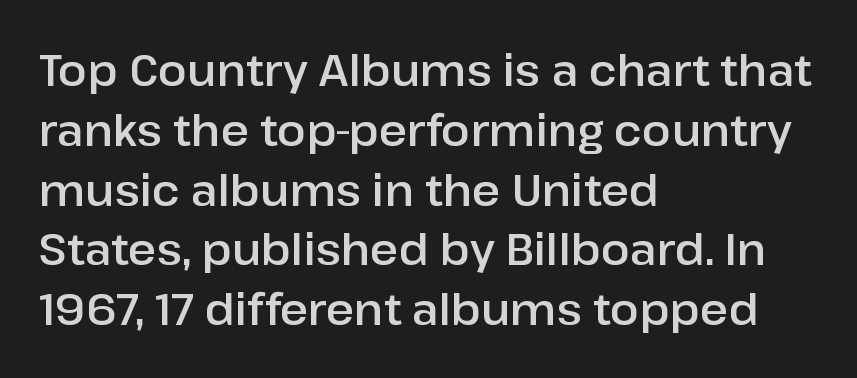
{"serif": "no", "italic": "no", "width": "normal", "stroke_contrast": "low", "x_height": "medium", "monospaced": "no", "underline": "no", "align": "left", "line_spacing": "normal", "line_spacing_ratio": 1.39, "letter_spacing": "normal", "letter_spacing_em": 0.0, "glyph_px": 43}
